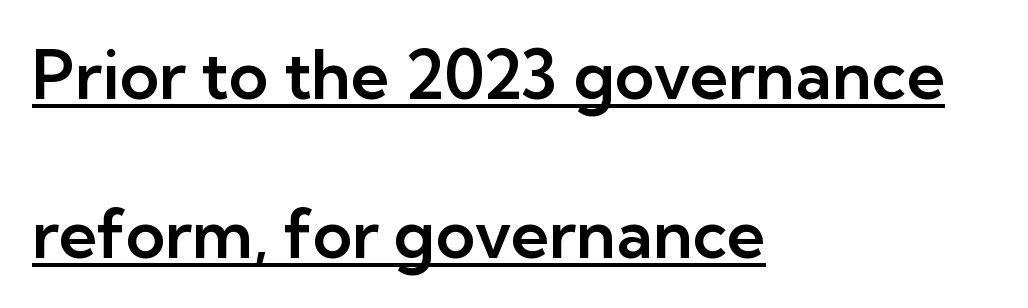
The image shows 67 px sans-serif type, upright; set left-aligned, loose line spacing (2.37x), normal letter spacing, underlined; low stroke contrast and a medium x-height.
